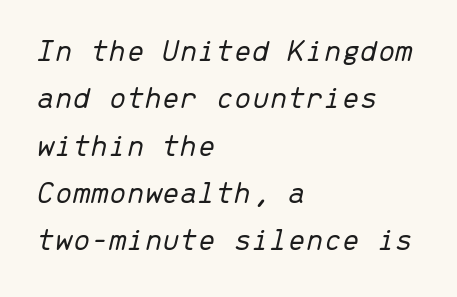
Horizontal alignment here is leftward, the default for most running prose. Weight class: somewhere from thin through regular. Unmarked baselines from the first word to the last. The line texture is even and compact thanks to regular tracking.
